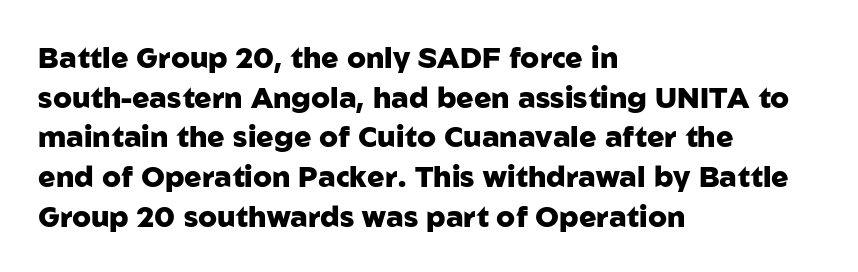
Q: Is the text bold? A: Yes.
Q: Is the text italic (slanted)? A: No, it is upright.
Q: Is the typeface a serif or a sans-serif typeface? A: Sans-serif.
Q: Is the text underlined? A: No.
Q: How is the paragraph aligned? A: Left-aligned.
Q: Is the spacing between letters normal or unusually wide? A: Normal.
Q: Is the spacing between lines tight, normal or loose? A: Normal.
Q: Width (condensed, normal, or wide)? A: Normal.
Q: Stroke contrast? A: Low.
Q: x-height? A: Medium.
Q: Monospaced? A: No.
